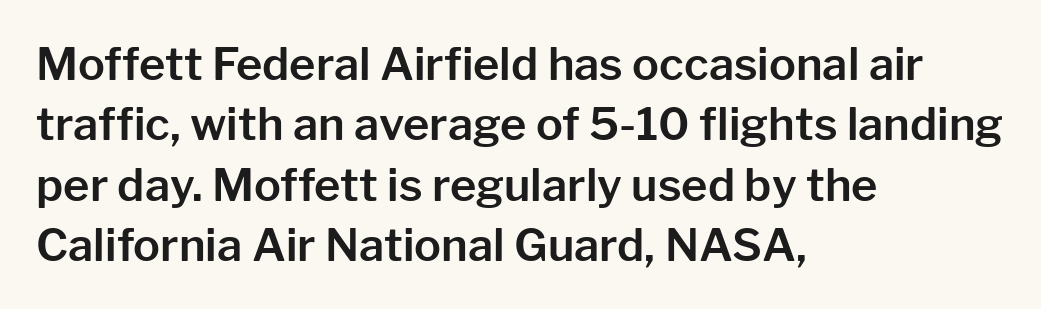
{"serif": "no", "italic": "no", "width": "normal", "stroke_contrast": "low", "x_height": "medium", "monospaced": "no", "underline": "no", "align": "left", "line_spacing": "normal", "line_spacing_ratio": 1.34, "letter_spacing": "normal", "letter_spacing_em": 0.0, "glyph_px": 45}
